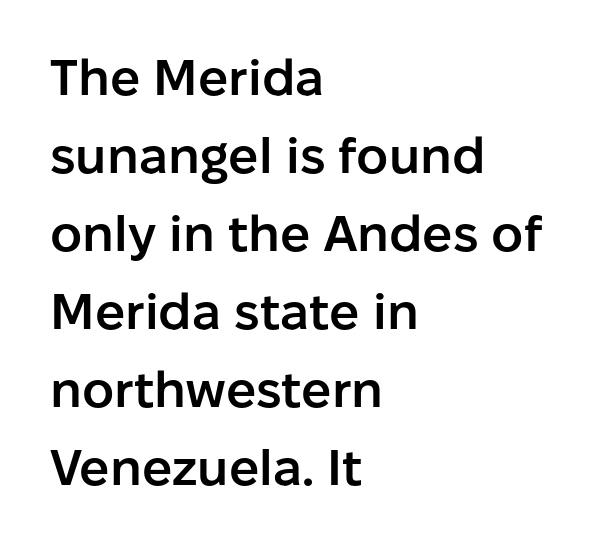
The leading is moderate, giving the passage an even texture. The rendering keeps characters at their native spacing. The rendering shows plain stroke endings on the letterforms — a sans-serif design. Bare-footed words on every line.
